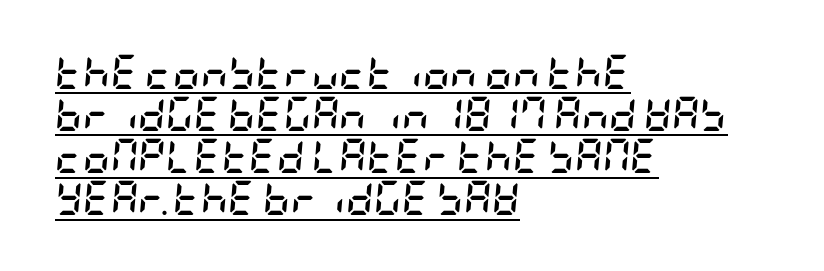
{"italic": "yes", "lean": "right", "slant_degrees": 5, "bold": "yes", "weight": "semibold", "width": "condensed", "stroke_contrast": "low", "x_height": "large", "underline": "yes", "align": "left", "line_spacing_ratio": 1.24, "letter_spacing": "normal", "letter_spacing_em": 0.0, "glyph_px": 34}
